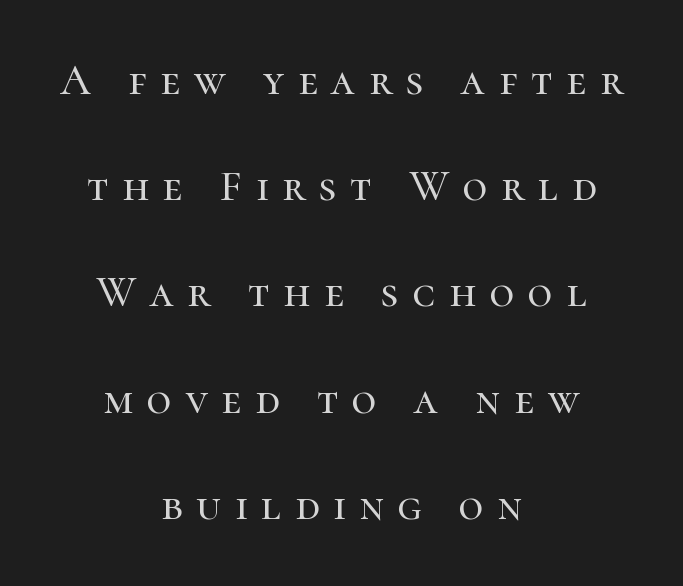
The image shows 43 px serif type, upright; set centered, loose line spacing (2.47x), unusually wide letter spacing (+0.32 em), not underlined; high stroke contrast and a medium x-height.
